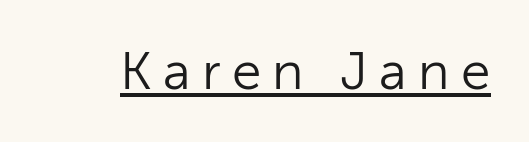
The image shows 53 px light sans-serif type, upright; set unusually wide letter spacing (+0.21 em), underlined; low stroke contrast and a medium x-height.
